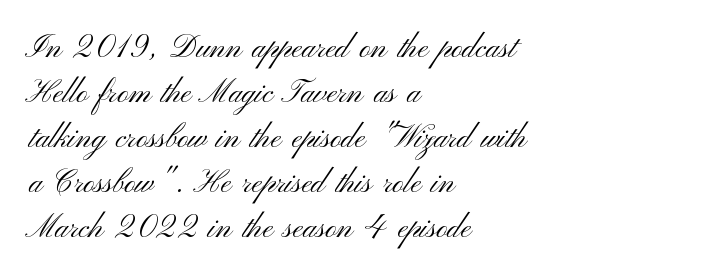
Letters rest on an invisible, unmarked baseline. If you measured baseline to baseline, you'd find a middling distance. Compared with typical body copy, the letter spacing here is the same. I'd call this a sans setting — the letters go barefoot.
